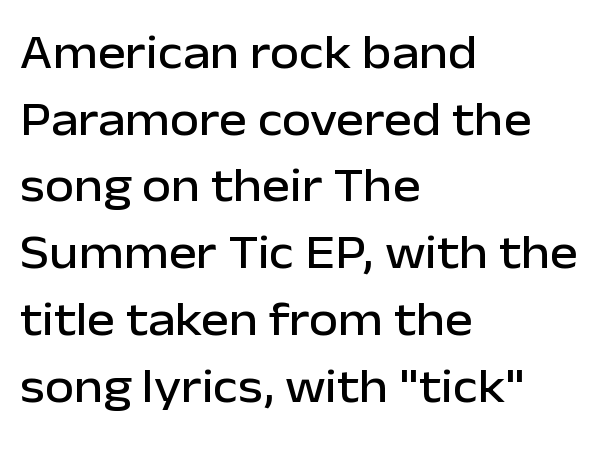
The image shows 47 px sans-serif type, upright; set left-aligned, normal line spacing (1.42x), normal letter spacing, not underlined; low stroke contrast and a medium x-height.
